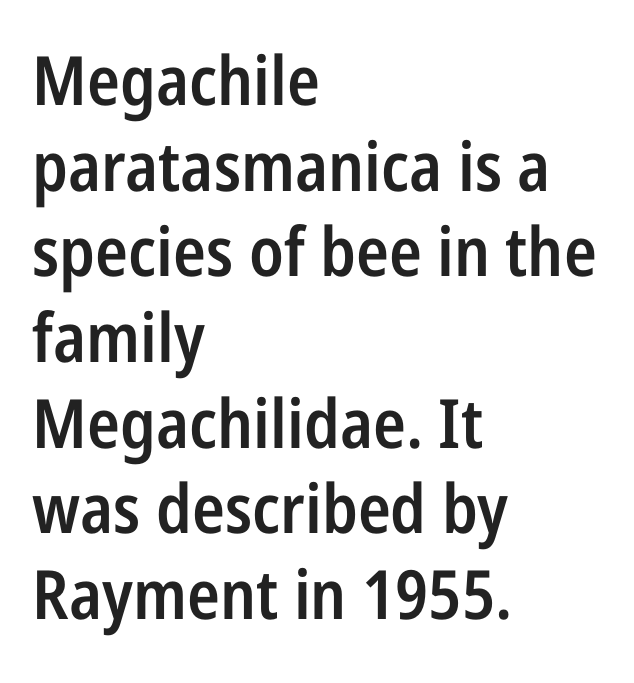
Q: Is the text bold? A: Semi-bold.
Q: Is the text italic (slanted)? A: No, it is upright.
Q: Is the typeface a serif or a sans-serif typeface? A: Sans-serif.
Q: Is the text underlined? A: No.
Q: How is the paragraph aligned? A: Left-aligned.
Q: Is the spacing between letters normal or unusually wide? A: Normal.
Q: Is the spacing between lines tight, normal or loose? A: Normal.
Q: Width (condensed, normal, or wide)? A: Condensed.
Q: Stroke contrast? A: Low.
Q: x-height? A: Medium.
Q: Monospaced? A: No.
